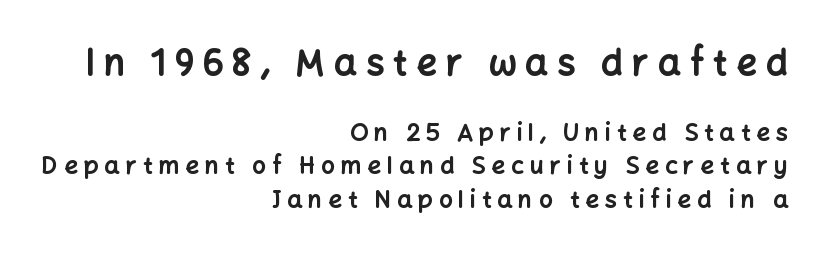
Q: Is the text bold? A: Yes.
Q: Is the text italic (slanted)? A: No, it is upright.
Q: Is the typeface a serif or a sans-serif typeface? A: Sans-serif.
Q: Is the text underlined? A: No.
Q: How is the paragraph aligned? A: Right-aligned.
Q: Is the spacing between letters normal or unusually wide? A: Unusually wide.
Q: Is the spacing between lines tight, normal or loose? A: Normal.
Q: Which block of text is set in a larger size, the first (top) or the second (bottom)? A: The first (top) one.
Q: Width (condensed, normal, or wide)? A: Normal.
Q: Stroke contrast? A: Low.
Q: x-height? A: Medium.
Q: Monospaced? A: No.
